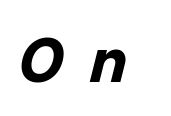
Character widths vary here, with narrow letters taking less room than wide ones. The typography opts for an oblique posture over an upright one. Strong, thick strokes mark this as bold type. The horizontal fit of the characters is loose and conspicuously gappy. The space directly below the letters is spotless.
